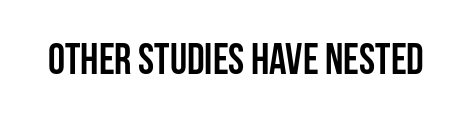
Q: Is the text bold? A: Yes.
Q: Is the text italic (slanted)? A: No, it is upright.
Q: Is the typeface a serif or a sans-serif typeface? A: Sans-serif.
Q: Is the text underlined? A: No.
Q: Is the spacing between letters normal or unusually wide? A: Normal.
Q: Width (condensed, normal, or wide)? A: Condensed.
Q: Stroke contrast? A: Low.
Q: x-height? A: Large.
Q: Monospaced? A: No.
